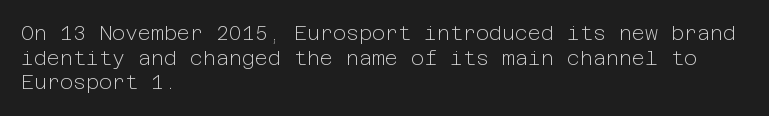
Casual observation: everything's shoved over to the left. This is not heavy type; no bold has been used. Italic? Not at all — the glyphs are vertical. The space beneath each line is pristine and unruled. No extra tracking has been applied to these lines.
